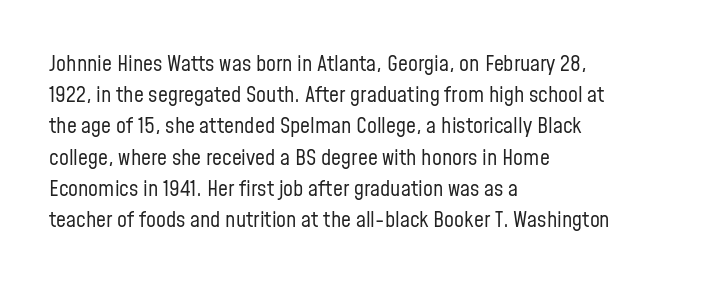
The image shows 22 px text type, upright; set left-aligned, normal line spacing (1.42x), normal letter spacing, not underlined.
